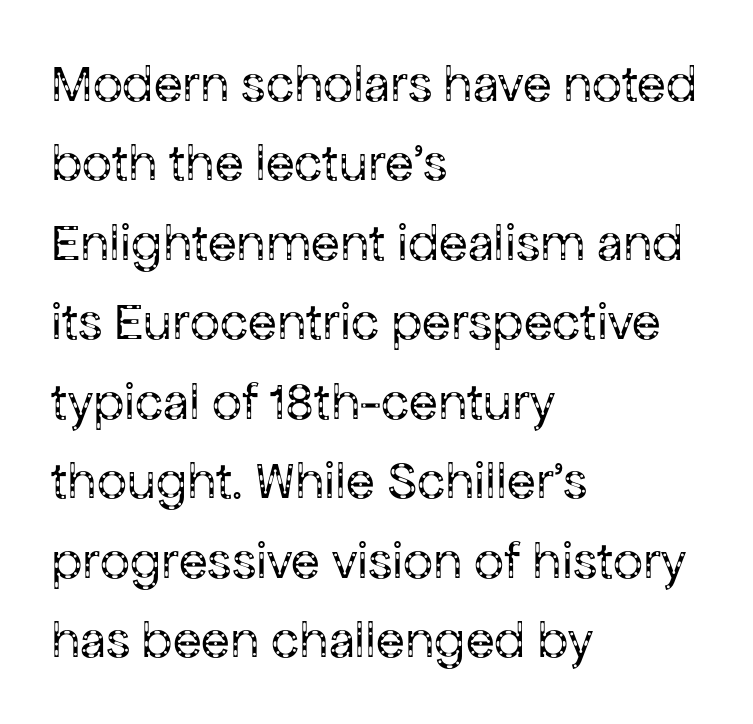
The image shows 53 px regular-weight sans-serif type, upright; set left-aligned, normal line spacing (1.5x), normal letter spacing, not underlined; low stroke contrast and a medium x-height.
